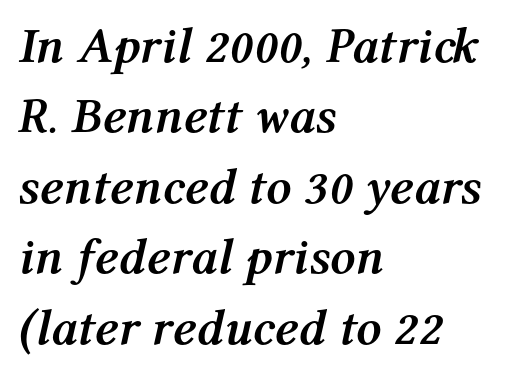
{"italic": "yes", "lean": "right", "slant_degrees": 12, "bold": "yes", "weight": "semibold", "width": "normal", "stroke_contrast": "medium", "x_height": "medium", "monospaced": "no", "underline": "no", "align": "left", "line_spacing": "normal", "line_spacing_ratio": 1.41, "letter_spacing": "normal", "letter_spacing_em": 0.0, "glyph_px": 50}
